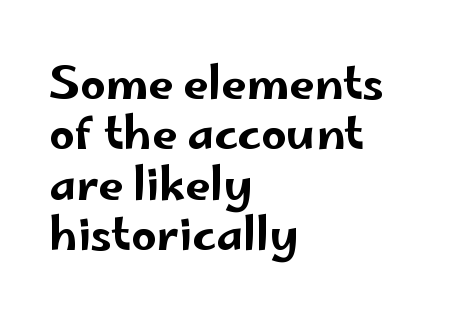
The face used here is proportionally spaced, like ordinary book or web type. Caption: standard tracking, unaltered. Any mark beneath the type? The region is blank. Short and long lines alike share a common starting point at left. The rendering uses a small line-height, squeezing the rows.
